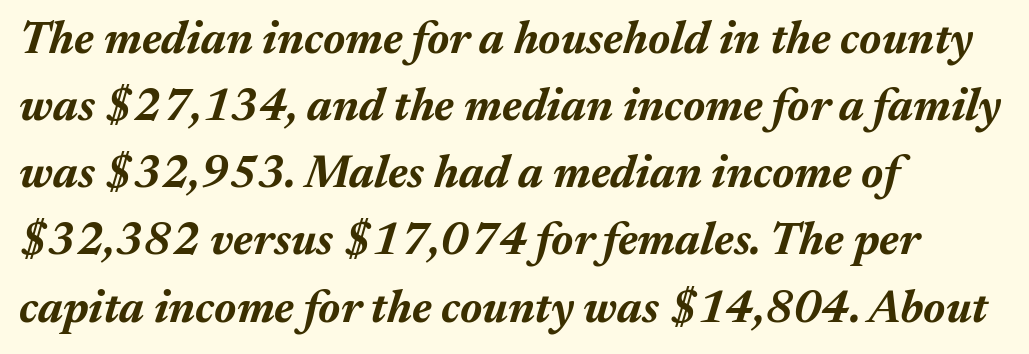
The image shows 46 px bold type, italic (leaning right); set left-aligned, normal line spacing (1.46x), normal letter spacing, not underlined; medium stroke contrast and a medium x-height.
